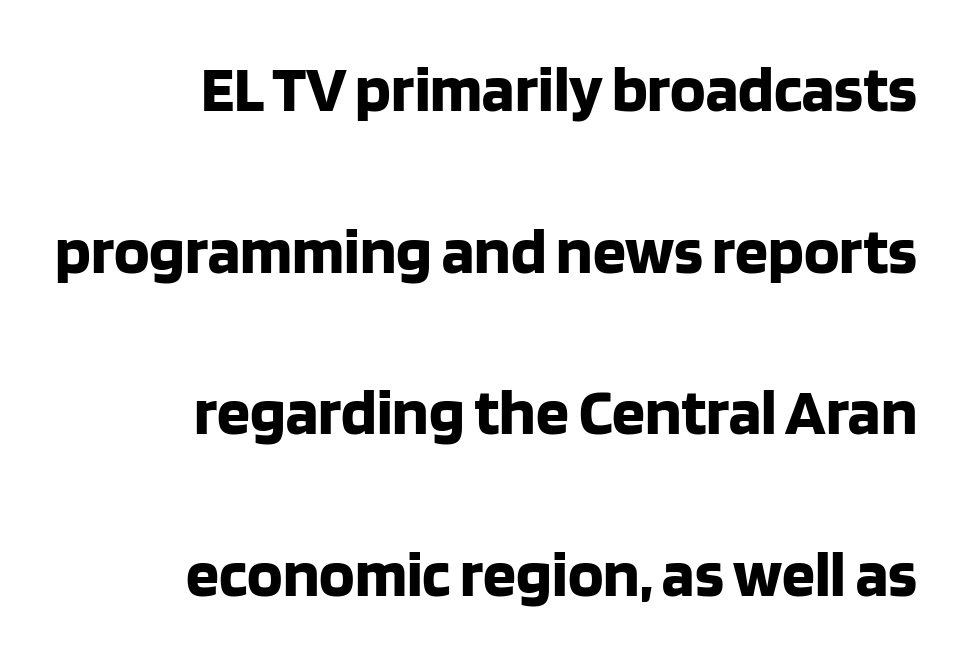
Q: Is the text bold? A: Yes.
Q: Is the text italic (slanted)? A: No, it is upright.
Q: Is the typeface a serif or a sans-serif typeface? A: Sans-serif.
Q: Is the text underlined? A: No.
Q: How is the paragraph aligned? A: Right-aligned.
Q: Is the spacing between letters normal or unusually wide? A: Normal.
Q: Is the spacing between lines tight, normal or loose? A: Loose.
Q: Width (condensed, normal, or wide)? A: Normal.
Q: Stroke contrast? A: Low.
Q: x-height? A: Large.
Q: Monospaced? A: No.
